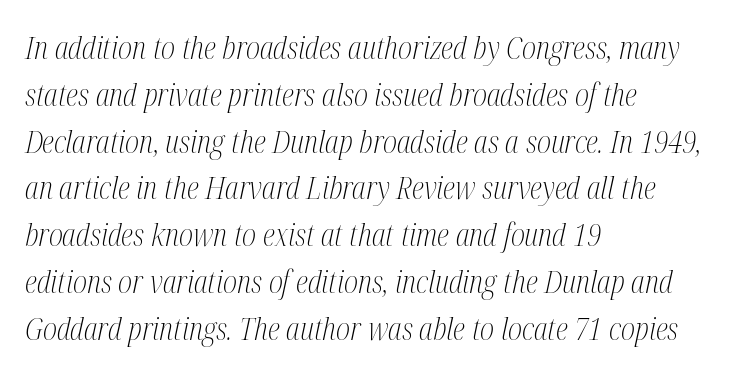
The image shows 31 px light, condensed serif type, italic (leaning right); set left-aligned, normal line spacing (1.51x), normal letter spacing, not underlined; medium stroke contrast and a medium x-height.
